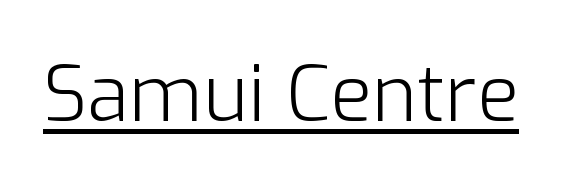
{"serif": "no", "italic": "no", "bold": "no", "weight": "light", "width": "normal", "stroke_contrast": "low", "x_height": "medium", "monospaced": "no", "underline": "yes", "letter_spacing": "normal", "letter_spacing_em": 0.0, "glyph_px": 77}
